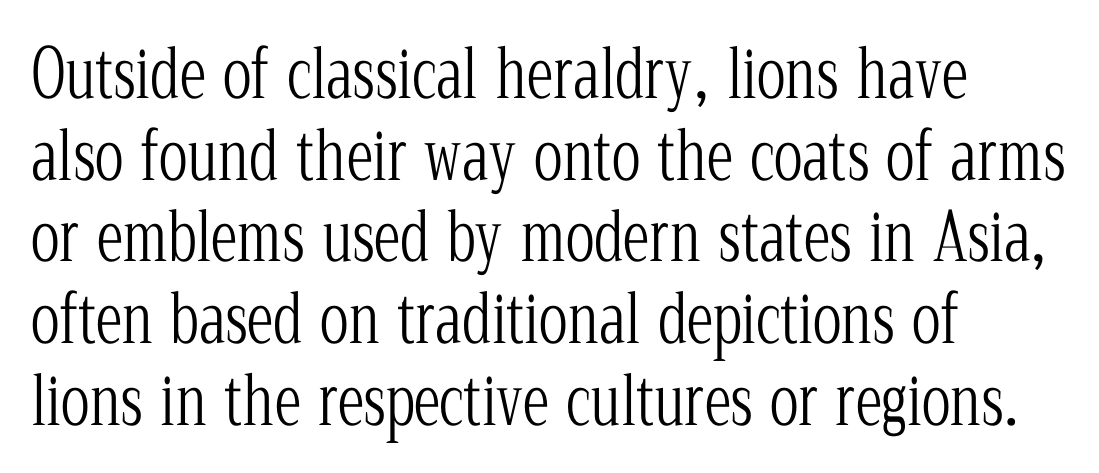
{"serif": "yes", "italic": "no", "bold": "no", "weight": "light", "width": "condensed", "stroke_contrast": "low", "x_height": "medium", "monospaced": "no", "underline": "no", "align": "left", "line_spacing_ratio": 1.22, "letter_spacing": "normal", "letter_spacing_em": 0.0, "glyph_px": 67}
